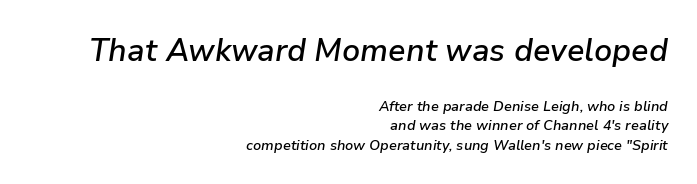
The image shows 31 px semibold type, italic (leaning right); set right-aligned, normal line spacing (1.37x), normal letter spacing, not underlined; the first (top) block is 2.21x larger; low stroke contrast and a medium x-height.
